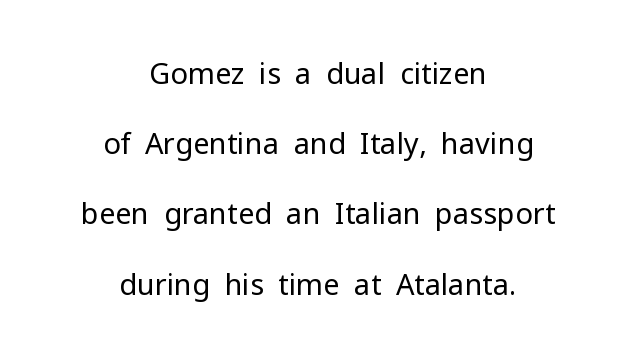
Check the space under the baseline: it is left empty. Is this a fixed-width face? No — the glyphs have proportional, varying widths. Leading is clearly above the norm, producing a sparse column. The compositor balanced each line on the midline. Every stem runs plumb, perpendicular to the baseline. The letterforms sit shoulder to shoulder at normal distance.
